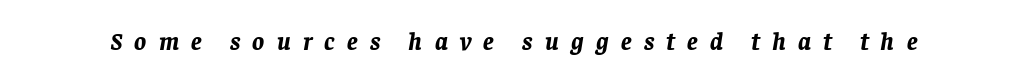
Q: Is the text bold? A: Yes.
Q: Is the text italic (slanted)? A: Yes, it leans right by about 8 degrees.
Q: Is the text underlined? A: No.
Q: Is the spacing between letters normal or unusually wide? A: Unusually wide.
